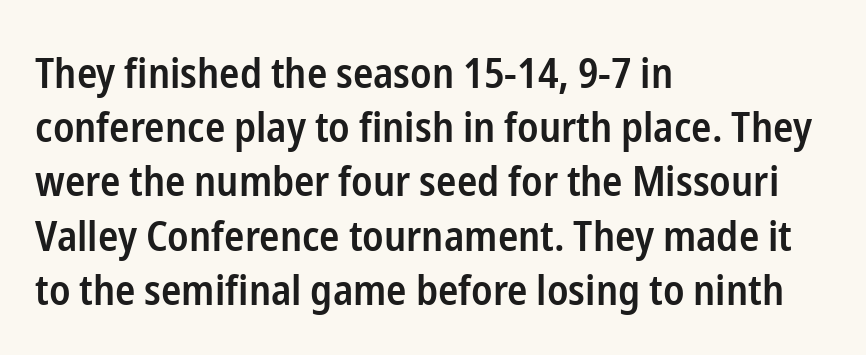
{"serif": "no", "italic": "no", "bold": "semi", "weight": "semibold", "width": "condensed", "stroke_contrast": "low", "x_height": "medium", "monospaced": "no", "underline": "no", "align": "left", "line_spacing": "normal", "line_spacing_ratio": 1.29, "letter_spacing": "normal", "letter_spacing_em": 0.0, "glyph_px": 42}
